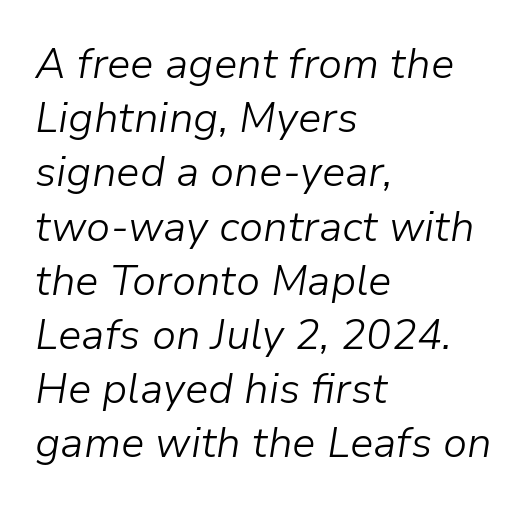
The image shows 42 px light type, italic (leaning right); set left-aligned, normal line spacing (1.29x), normal letter spacing, not underlined; low stroke contrast and a medium x-height.
